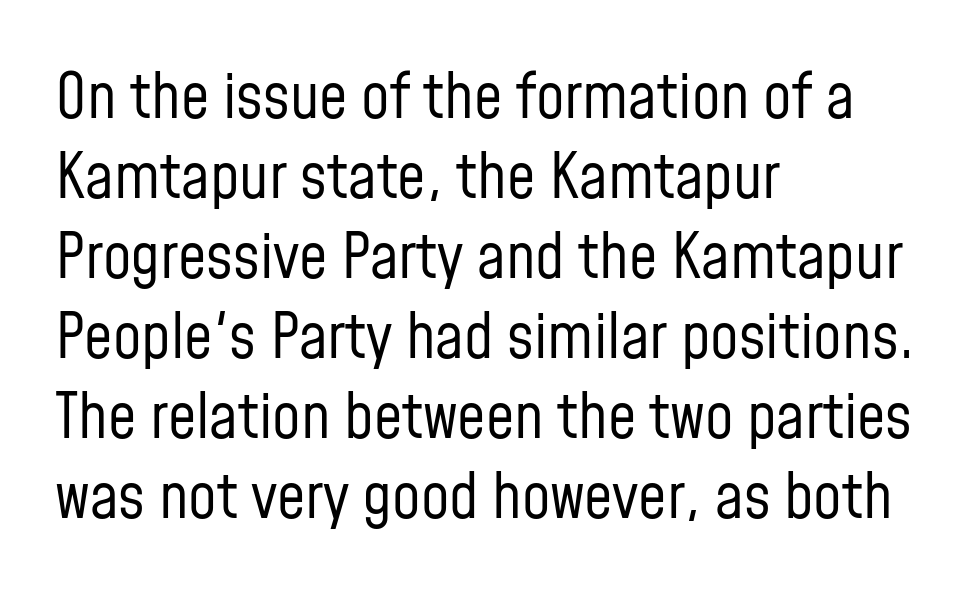
Inter-character spacing is left at the font's built-in metrics. The paragraph has a hard left edge and a soft right edge. A typesetter would call this proportional, since set widths differ per character. Regarding serifs, this sample does without them. Style check: upright.
